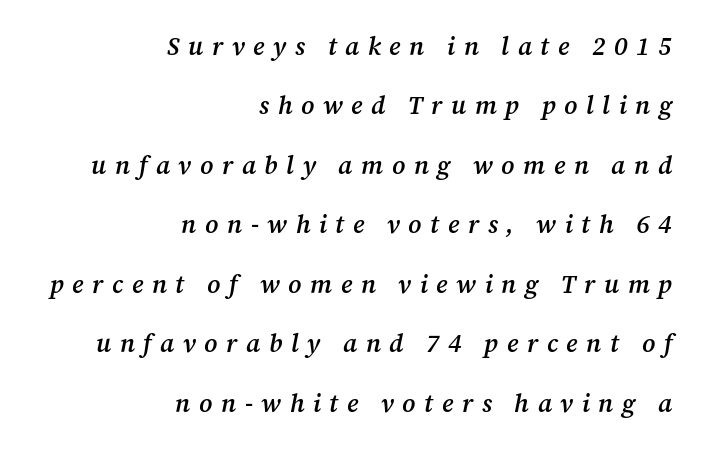
Q: Is the text bold? A: Semi-bold.
Q: Is the text italic (slanted)? A: Yes, it leans right by about 12 degrees.
Q: Is the text underlined? A: No.
Q: How is the paragraph aligned? A: Right-aligned.
Q: Is the spacing between letters normal or unusually wide? A: Unusually wide.
Q: Is the spacing between lines tight, normal or loose? A: Loose.
